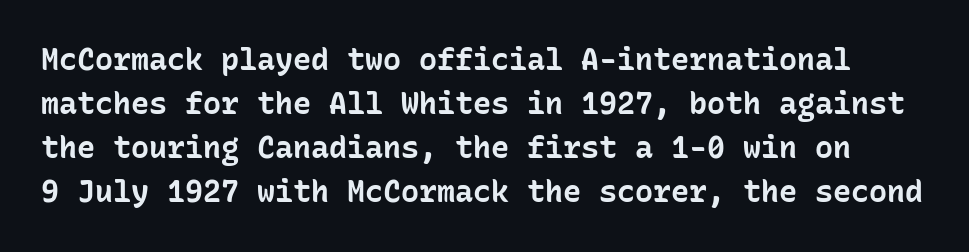
Q: Is the text bold? A: Yes.
Q: Is the text italic (slanted)? A: No, it is upright.
Q: Is the typeface a serif or a sans-serif typeface? A: Sans-serif.
Q: Is the text underlined? A: No.
Q: Is the spacing between letters normal or unusually wide? A: Normal.
Q: Is the spacing between lines tight, normal or loose? A: Normal.
Q: Width (condensed, normal, or wide)? A: Normal.
Q: Stroke contrast? A: Low.
Q: x-height? A: Medium.
Q: Monospaced? A: Yes.
